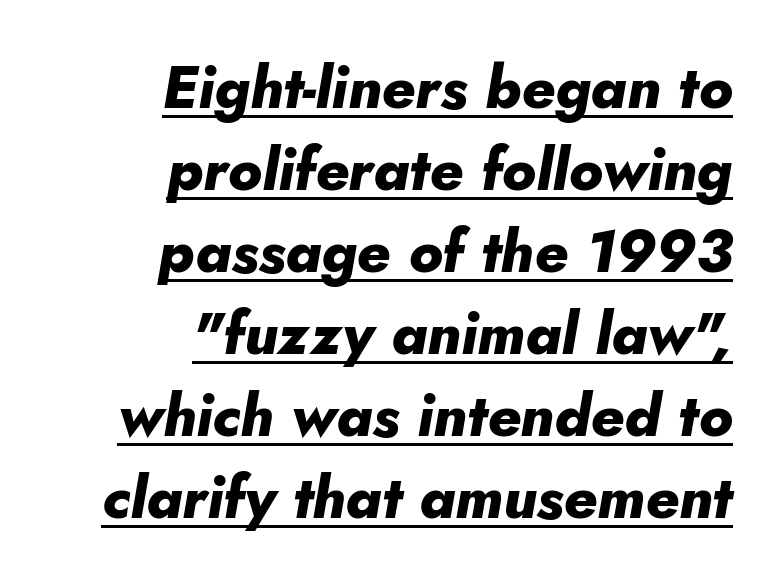
The image shows 59 px heavy type, italic (leaning right); set right-aligned, normal line spacing (1.39x), normal letter spacing, underlined; low stroke contrast and a small x-height.
